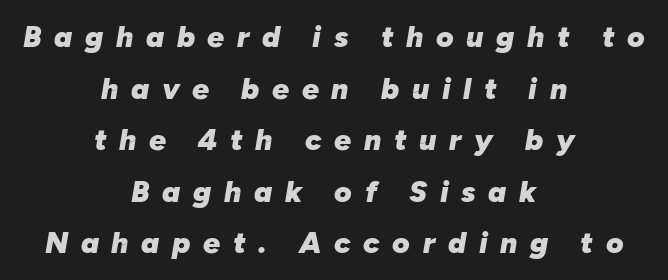
{"italic": "yes", "lean": "right", "slant_degrees": 10, "bold": "yes", "weight": "heavy", "width": "normal", "stroke_contrast": "low", "x_height": "medium", "monospaced": "no", "underline": "no", "align": "center", "line_spacing_ratio": 1.72, "letter_spacing": "wide", "letter_spacing_em": 0.42, "glyph_px": 30}
